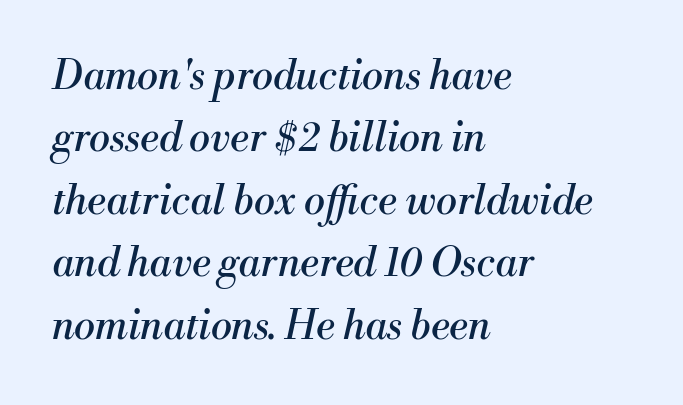
The image shows 40 px regular-weight serif type, italic (leaning right); set left-aligned, normal line spacing (1.56x), normal letter spacing, not underlined; medium stroke contrast and a small x-height.
